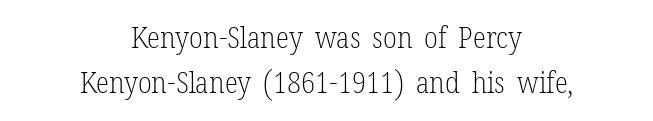
{"serif": "yes", "italic": "no", "bold": "no", "weight": "light", "width": "condensed", "stroke_contrast": "low", "x_height": "medium", "monospaced": "no", "underline": "no", "align": "center", "line_spacing": "normal", "line_spacing_ratio": 1.49, "letter_spacing": "normal", "letter_spacing_em": 0.0, "glyph_px": 30}
